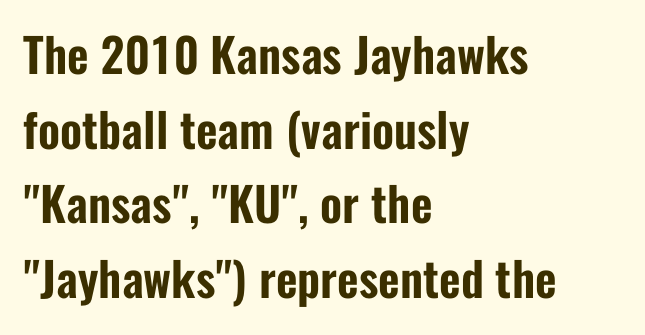
All the whitespace from short lines collects on the right. The type sits square on the baseline with zero lean. These lines keep a tight, regular rhythm from letter to letter. Descenders hang freely into open space.
